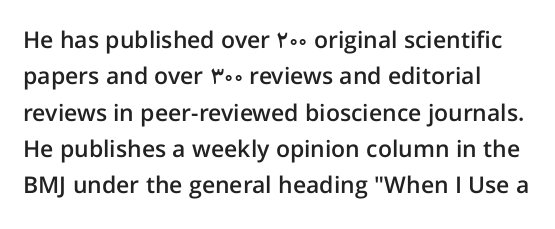
{"italic": "no", "bold": "semi", "underline": "no", "align": "left", "line_spacing": "normal", "line_spacing_ratio": 1.58, "letter_spacing": "normal", "letter_spacing_em": 0.0, "glyph_px": 23}
